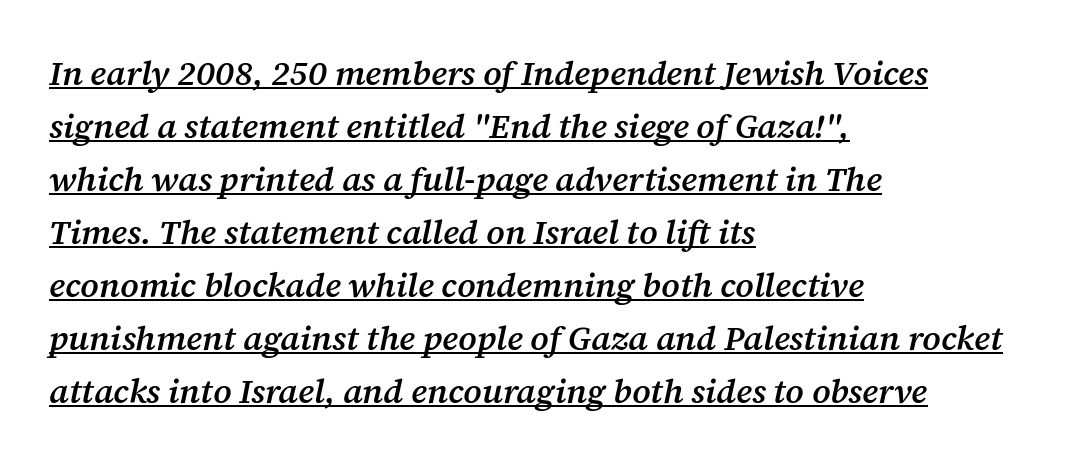
{"serif": "yes", "italic": "yes", "lean": "right", "slant_degrees": 12, "bold": "semi", "weight": "semibold", "width": "normal", "stroke_contrast": "medium", "x_height": "medium", "monospaced": "no", "underline": "yes", "align": "left", "line_spacing": "normal", "line_spacing_ratio": 1.56, "letter_spacing": "normal", "letter_spacing_em": 0.0, "glyph_px": 34}
